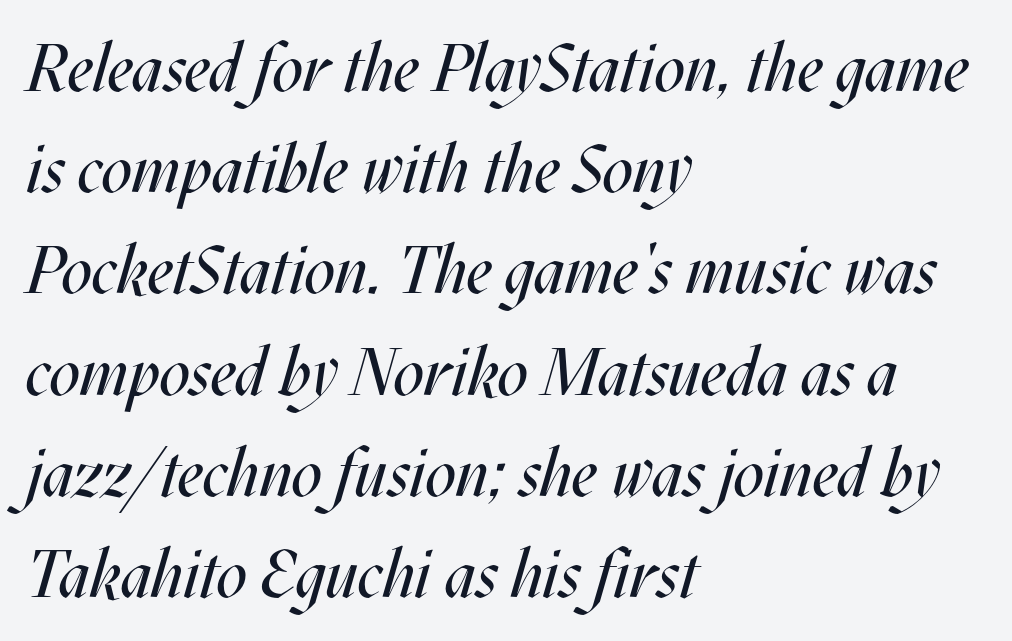
Q: Is the text bold? A: No.
Q: Is the text italic (slanted)? A: Yes, it leans right by about 17 degrees.
Q: Is the text underlined? A: No.
Q: How is the paragraph aligned? A: Left-aligned.
Q: Is the spacing between letters normal or unusually wide? A: Normal.
Q: Is the spacing between lines tight, normal or loose? A: Normal.
Q: Width (condensed, normal, or wide)? A: Condensed.
Q: Stroke contrast? A: Medium.
Q: x-height? A: Large.
Q: Monospaced? A: No.
